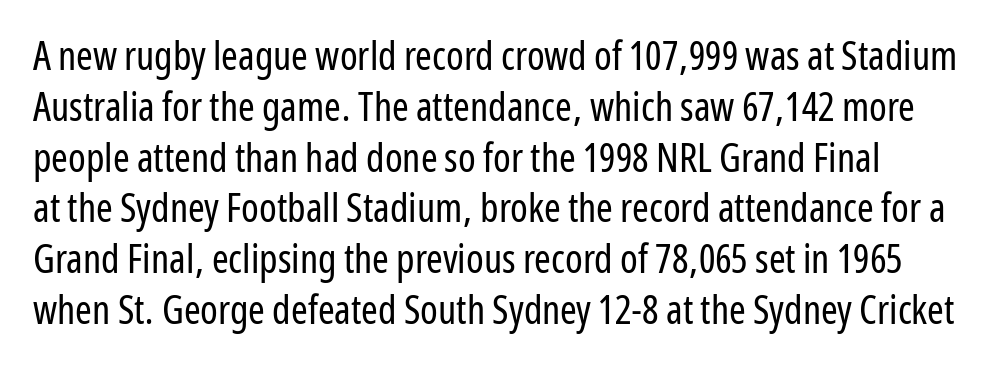
Q: Is the text bold? A: No.
Q: Is the text italic (slanted)? A: No, it is upright.
Q: Is the typeface a serif or a sans-serif typeface? A: Sans-serif.
Q: Is the text underlined? A: No.
Q: How is the paragraph aligned? A: Left-aligned.
Q: Is the spacing between letters normal or unusually wide? A: Normal.
Q: Is the spacing between lines tight, normal or loose? A: Normal.
Q: Width (condensed, normal, or wide)? A: Condensed.
Q: Stroke contrast? A: Low.
Q: x-height? A: Medium.
Q: Monospaced? A: No.
